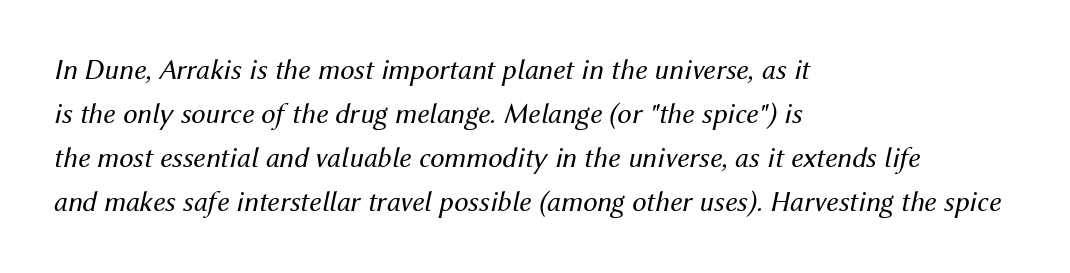
The image shows 29 px regular-weight type, italic (leaning right); set left-aligned, normal line spacing (1.52x), normal letter spacing, not underlined; medium stroke contrast and a medium x-height.
